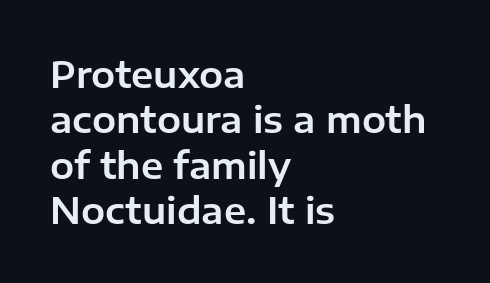
The image shows 36 px sans-serif type, upright; set left-aligned, normal line spacing (1.26x), normal letter spacing, not underlined; low stroke contrast and a medium x-height.
